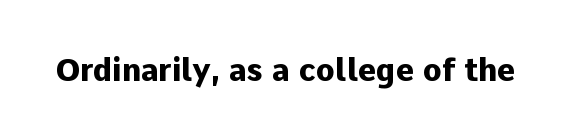
Q: Is the text bold? A: Yes.
Q: Is the text italic (slanted)? A: No, it is upright.
Q: Is the typeface a serif or a sans-serif typeface? A: Sans-serif.
Q: Is the text underlined? A: No.
Q: Is the spacing between letters normal or unusually wide? A: Normal.
Q: Width (condensed, normal, or wide)? A: Normal.
Q: Stroke contrast? A: Low.
Q: x-height? A: Medium.
Q: Monospaced? A: No.
